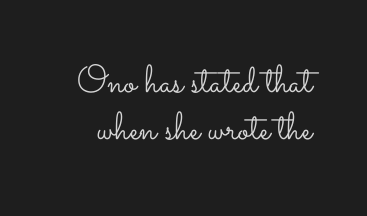
The image shows 39 px light, wide type; set line spacing 1.21x, normal letter spacing, not underlined; low stroke contrast and a small x-height.
